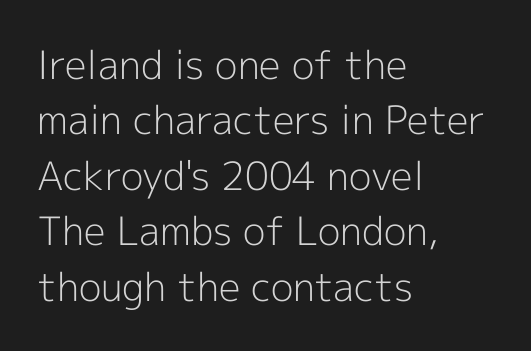
Q: Is the text bold? A: No.
Q: Is the text italic (slanted)? A: No, it is upright.
Q: Is the typeface a serif or a sans-serif typeface? A: Sans-serif.
Q: Is the text underlined? A: No.
Q: How is the paragraph aligned? A: Left-aligned.
Q: Is the spacing between letters normal or unusually wide? A: Normal.
Q: Is the spacing between lines tight, normal or loose? A: Normal.
Q: Width (condensed, normal, or wide)? A: Normal.
Q: x-height? A: Medium.
Q: Monospaced? A: No.
